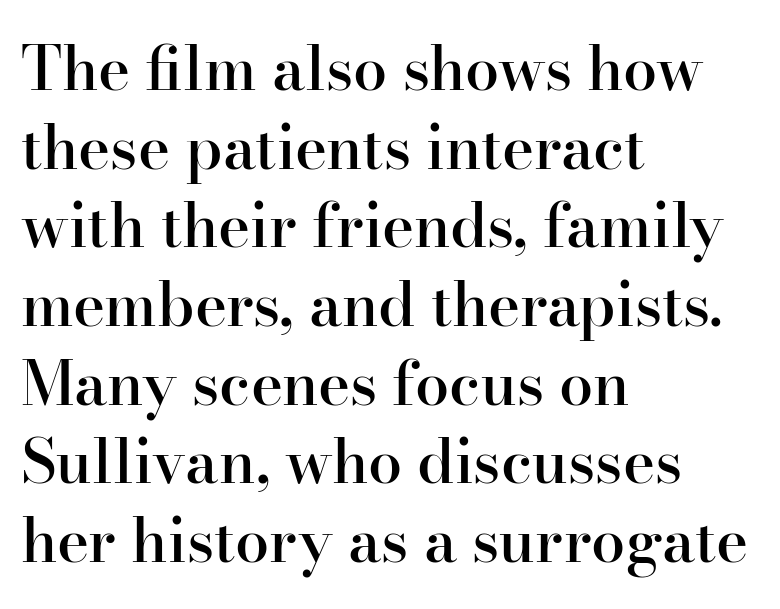
The image shows 61 px semibold serif type, upright; set left-aligned, normal line spacing (1.29x), normal letter spacing, not underlined; high stroke contrast and a small x-height.
